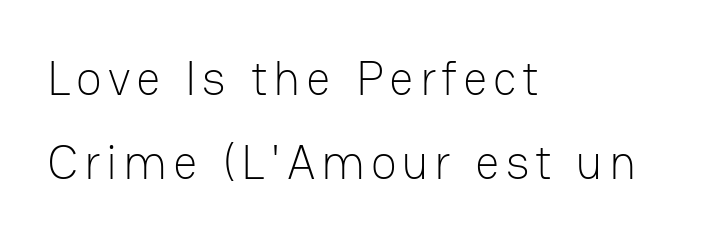
Q: Is the text bold? A: No.
Q: Is the text italic (slanted)? A: No, it is upright.
Q: Is the typeface a serif or a sans-serif typeface? A: Sans-serif.
Q: Is the text underlined? A: No.
Q: How is the paragraph aligned? A: Left-aligned.
Q: Width (condensed, normal, or wide)? A: Normal.
Q: Stroke contrast? A: Low.
Q: x-height? A: Medium.
Q: Monospaced? A: No.
